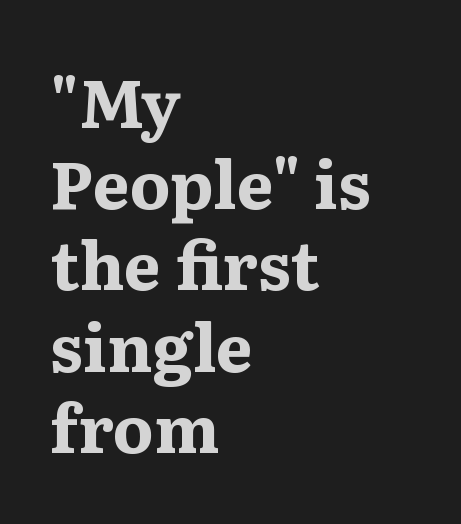
Q: Is the text bold? A: Yes.
Q: Is the text italic (slanted)? A: No, it is upright.
Q: Is the typeface a serif or a sans-serif typeface? A: Serif.
Q: Is the text underlined? A: No.
Q: How is the paragraph aligned? A: Left-aligned.
Q: Is the spacing between letters normal or unusually wide? A: Normal.
Q: Width (condensed, normal, or wide)? A: Wide.
Q: Stroke contrast? A: Medium.
Q: x-height? A: Medium.
Q: Monospaced? A: No.
